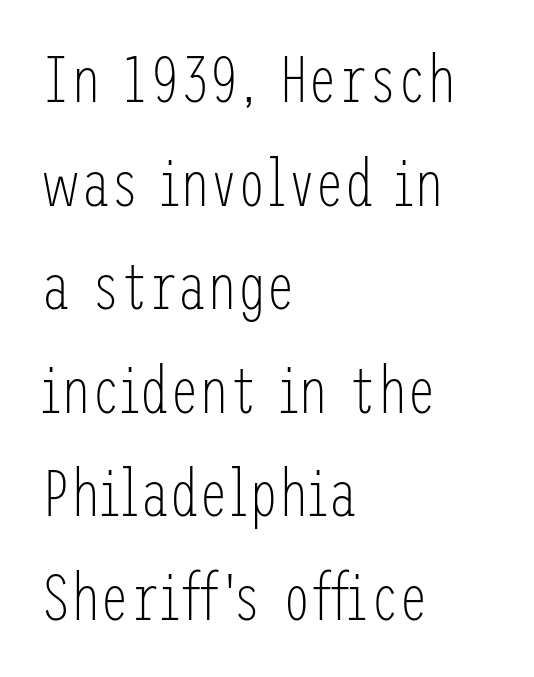
Q: Is the text bold? A: No.
Q: Is the text italic (slanted)? A: No, it is upright.
Q: Is the typeface a serif or a sans-serif typeface? A: Sans-serif.
Q: Is the text underlined? A: No.
Q: How is the paragraph aligned? A: Left-aligned.
Q: Is the spacing between letters normal or unusually wide? A: Normal.
Q: Is the spacing between lines tight, normal or loose? A: Normal.
Q: Width (condensed, normal, or wide)? A: Condensed.
Q: Stroke contrast? A: Low.
Q: x-height? A: Medium.
